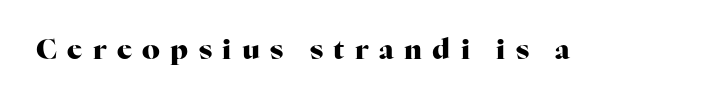
Vertical strokes here are truly vertical. Examine the stroke ends and you'll spot serifs. Heavy-handed strokes throughout: this text is bold. This sample has the flowing, uneven cadence of proportional lettering.
